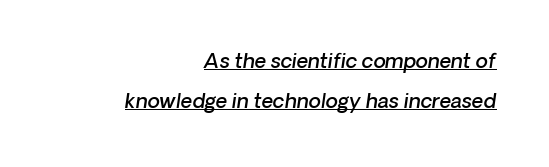
Q: Is the text bold? A: Semi-bold.
Q: Is the text italic (slanted)? A: Yes, it leans right by about 8 degrees.
Q: Is the text underlined? A: Yes.
Q: How is the paragraph aligned? A: Right-aligned.
Q: Is the spacing between letters normal or unusually wide? A: Normal.
Q: Is the spacing between lines tight, normal or loose? A: Loose.
